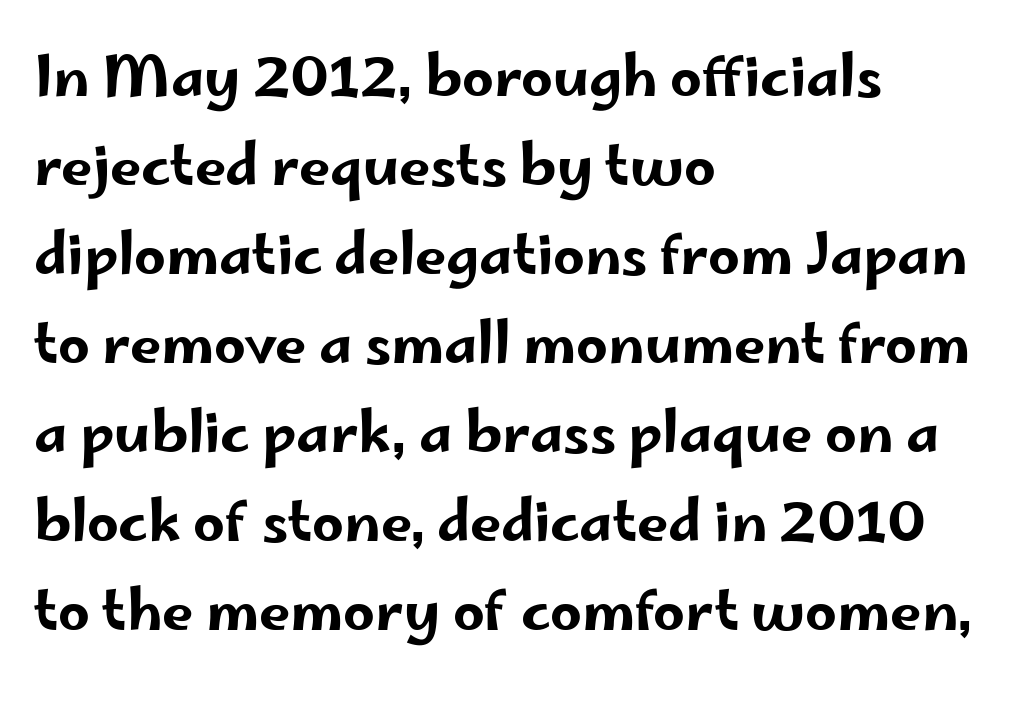
The image shows 56 px wide sans-serif type, upright; set left-aligned, normal line spacing (1.59x), normal letter spacing, not underlined; low stroke contrast and a small x-height.
